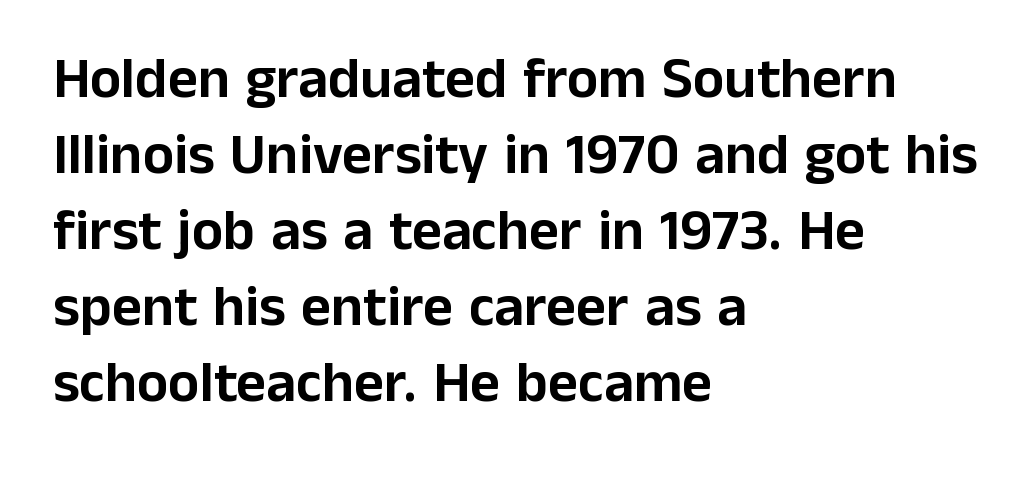
{"serif": "no", "italic": "no", "width": "normal", "stroke_contrast": "low", "x_height": "medium", "monospaced": "no", "underline": "no", "align": "left", "line_spacing": "normal", "line_spacing_ratio": 1.31, "letter_spacing": "normal", "letter_spacing_em": 0.0, "glyph_px": 58}
